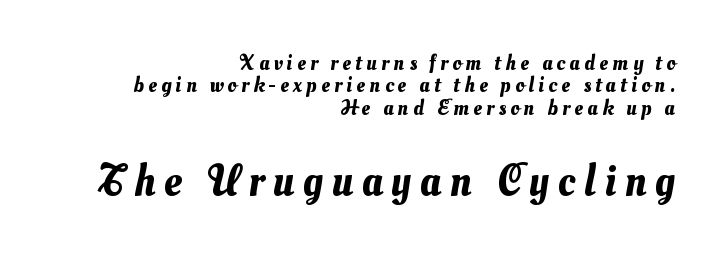
The following chunk of copy outweighs the initial chunk in type size. Decoration check: the copy has no underline. Do the characters align in a grid? No, the font is proportional. Whoever set this chose condensed vertical rhythm over breathing room.
